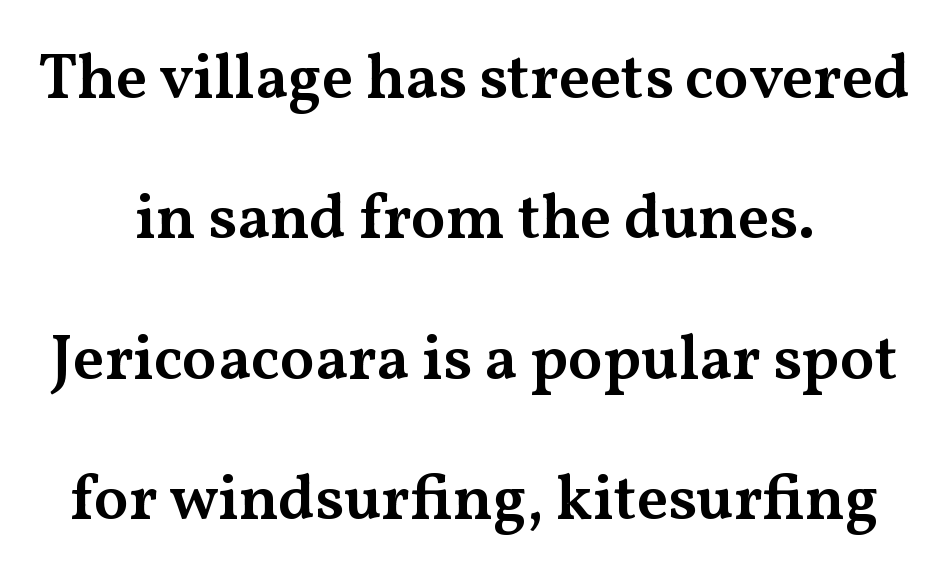
{"serif": "yes", "italic": "no", "bold": "semi", "weight": "semibold", "width": "wide", "stroke_contrast": "medium", "x_height": "medium", "monospaced": "no", "underline": "no", "align": "center", "line_spacing": "loose", "line_spacing_ratio": 2.23, "letter_spacing": "normal", "letter_spacing_em": 0.0, "glyph_px": 63}
